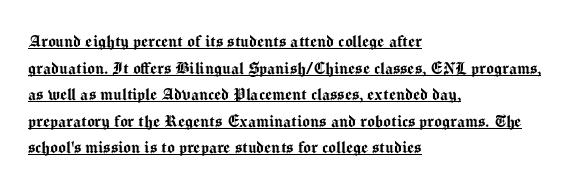
The rendered words wear a rule along their underside. Spacing between characters is what you'd get straight out of the box. The paragraph shown leans on its left margin. The lines sit at an ordinary, default distance from one another. If you drew a line through each stem, it would be perfectly vertical.
